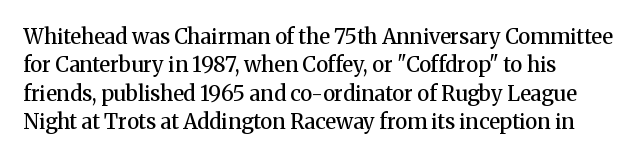
Q: Is the text bold? A: Semi-bold.
Q: Is the text italic (slanted)? A: No, it is upright.
Q: Is the text underlined? A: No.
Q: How is the paragraph aligned? A: Left-aligned.
Q: Is the spacing between letters normal or unusually wide? A: Normal.
Q: Is the spacing between lines tight, normal or loose? A: Normal.
